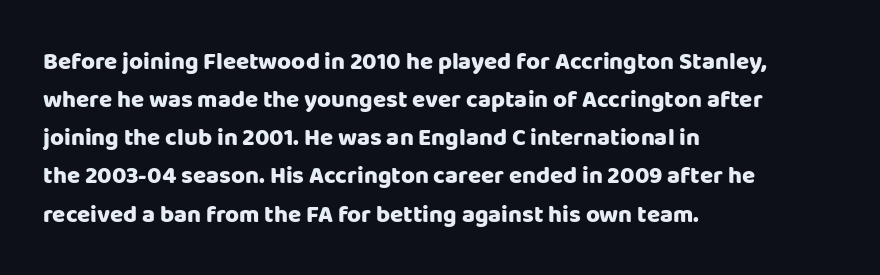
Q: Is the text bold? A: Yes.
Q: Is the text italic (slanted)? A: No, it is upright.
Q: Is the text underlined? A: No.
Q: How is the paragraph aligned? A: Left-aligned.
Q: Is the spacing between letters normal or unusually wide? A: Normal.
Q: Is the spacing between lines tight, normal or loose? A: Normal.
